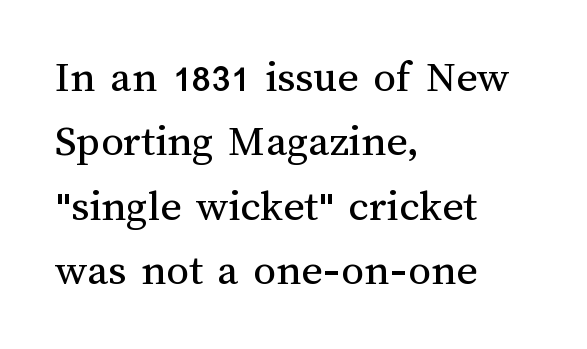
The vertical gap from one line to the next is medium. When letters stand straight like this, we call the style roman or upright. The rendering keeps characters at their native spacing. Counters stay open thanks to moderate or lighter strokes. Horizontally, the lines are justified to the leading edge only.
